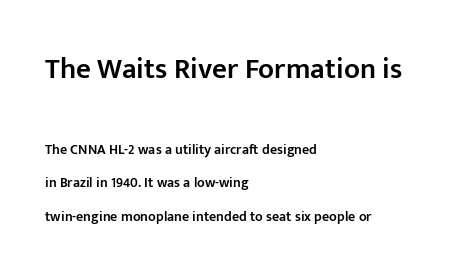
The image shows 29 px semibold sans-serif type, upright; set left-aligned, loose line spacing (2.4x), normal letter spacing, not underlined; the first (top) block is 2.07x larger; low stroke contrast and a medium x-height.
